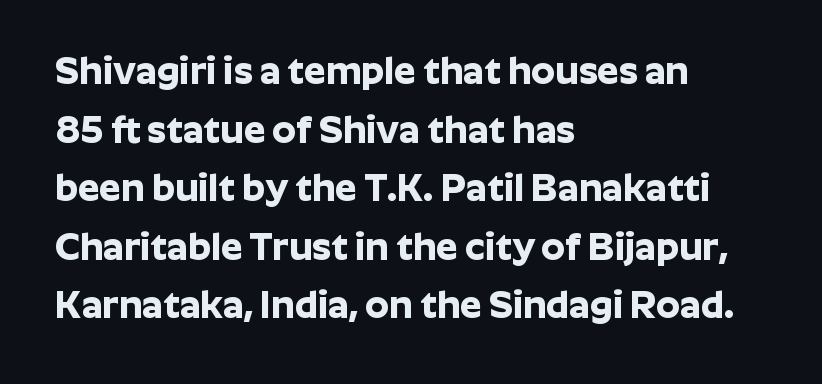
The image shows 38 px bold sans-serif type, upright; set left-aligned, normal line spacing (1.54x), normal letter spacing, not underlined; low stroke contrast and a medium x-height.
